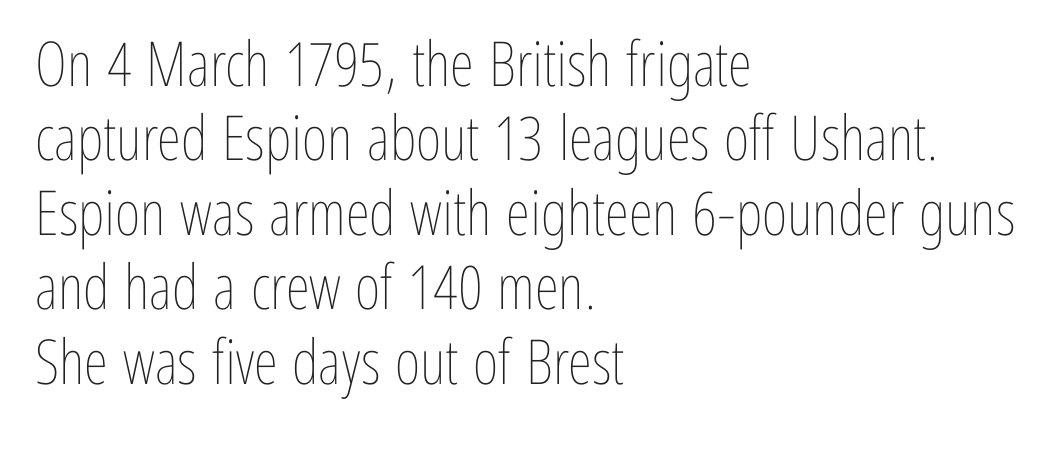
Q: Is the text bold? A: No.
Q: Is the text italic (slanted)? A: No, it is upright.
Q: Is the text underlined? A: No.
Q: How is the paragraph aligned? A: Left-aligned.
Q: Is the spacing between letters normal or unusually wide? A: Normal.
Q: Width (condensed, normal, or wide)? A: Condensed.
Q: Stroke contrast? A: Low.
Q: x-height? A: Medium.
Q: Monospaced? A: No.
